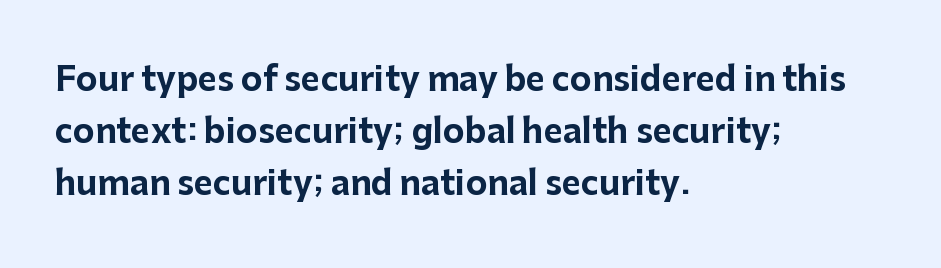
{"serif": "no", "italic": "no", "bold": "yes", "weight": "bold", "width": "normal", "stroke_contrast": "low", "x_height": "medium", "monospaced": "no", "underline": "no", "align": "left", "line_spacing": "normal", "line_spacing_ratio": 1.57, "letter_spacing": "normal", "letter_spacing_em": 0.0, "glyph_px": 33}
